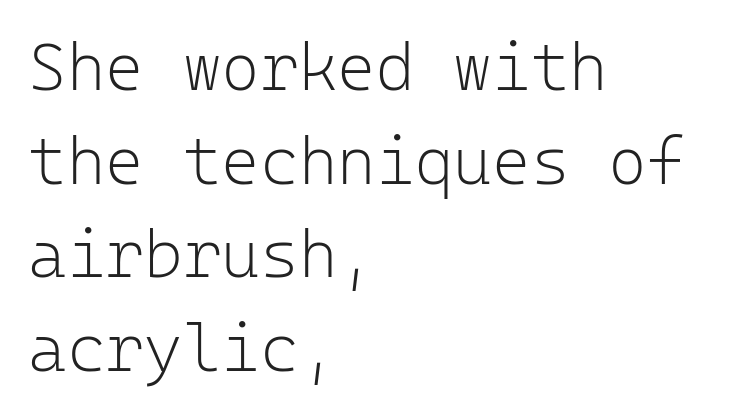
The image shows 66 px light sans-serif type, upright, monospaced; set left-aligned, normal line spacing (1.42x), normal letter spacing, not underlined; low stroke contrast and a medium x-height.
